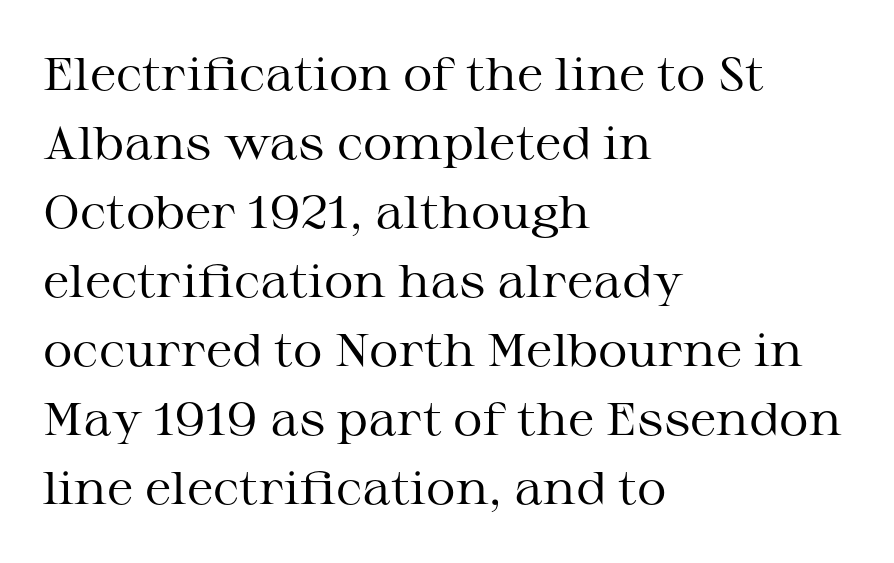
The image shows 46 px regular-weight, wide serif type, upright; set left-aligned, normal line spacing (1.5x), normal letter spacing, not underlined; medium stroke contrast and a medium x-height.
